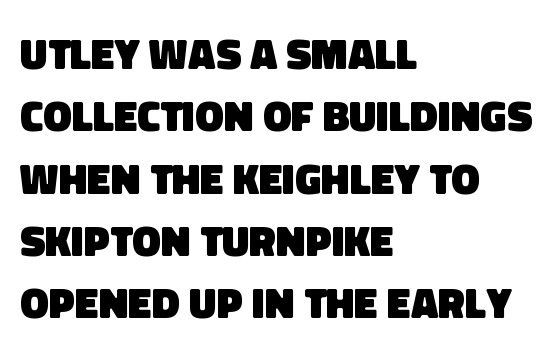
{"serif": "no", "bold": "yes", "weight": "heavy", "width": "normal", "stroke_contrast": "low", "x_height": "large", "monospaced": "no", "underline": "no", "align": "left", "line_spacing": "normal", "line_spacing_ratio": 1.45, "letter_spacing": "normal", "letter_spacing_em": 0.0, "glyph_px": 43}
